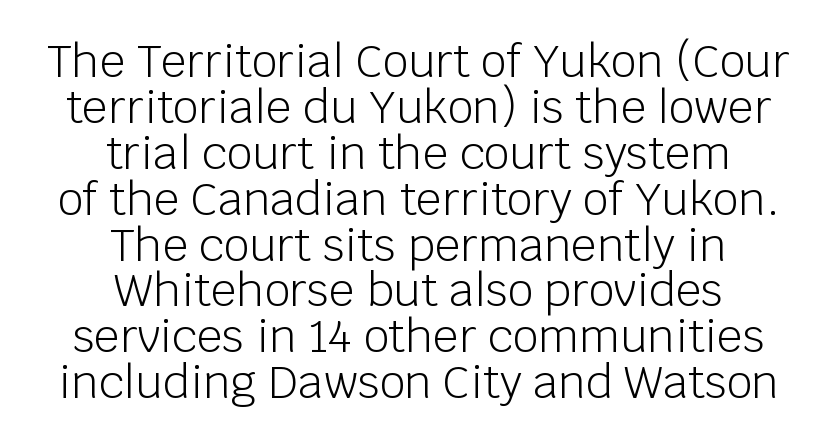
Q: Is the text bold? A: No.
Q: Is the text italic (slanted)? A: No, it is upright.
Q: Is the typeface a serif or a sans-serif typeface? A: Sans-serif.
Q: Is the text underlined? A: No.
Q: How is the paragraph aligned? A: Centered.
Q: Is the spacing between letters normal or unusually wide? A: Normal.
Q: Is the spacing between lines tight, normal or loose? A: Tight.
Q: Width (condensed, normal, or wide)? A: Normal.
Q: Stroke contrast? A: Low.
Q: x-height? A: Large.
Q: Monospaced? A: No.
